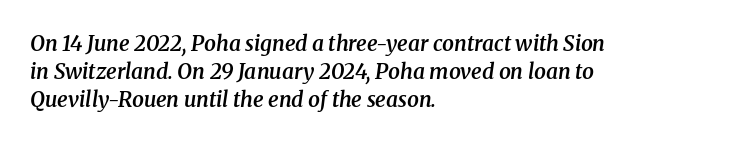
Q: Is the text bold? A: Semi-bold.
Q: Is the text italic (slanted)? A: Yes, it leans right by about 8 degrees.
Q: Is the text underlined? A: No.
Q: How is the paragraph aligned? A: Left-aligned.
Q: Is the spacing between letters normal or unusually wide? A: Normal.
Q: Is the spacing between lines tight, normal or loose? A: Normal.
